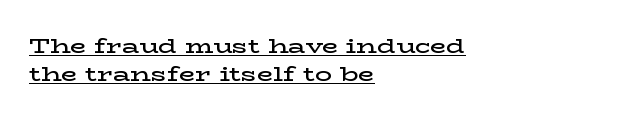
{"italic": "no", "bold": "semi", "underline": "yes", "align": "left", "line_spacing": "normal", "line_spacing_ratio": 1.34, "letter_spacing": "normal", "letter_spacing_em": 0.0, "glyph_px": 21}
